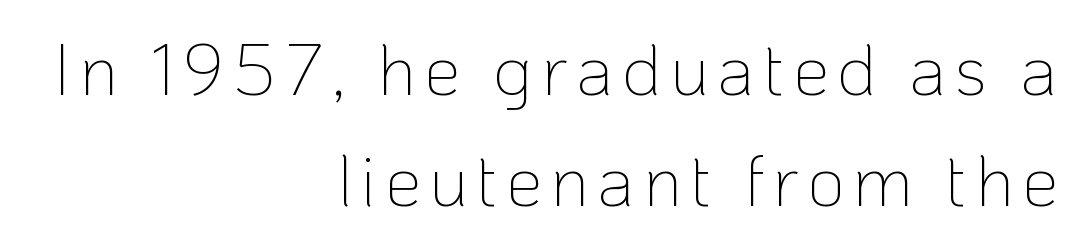
Nobody drew a line under any word here. The rendering uses natural spacing where letterforms have individual widths. Horizontal bands of white between lines are of average thickness. Nope, not italic — everything's standing straight.
